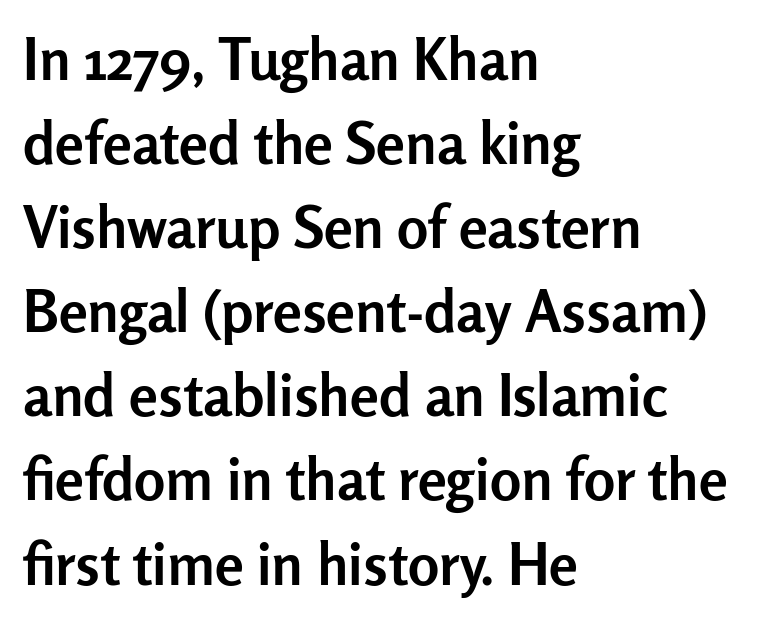
Q: Is the text bold? A: Yes.
Q: Is the text italic (slanted)? A: No, it is upright.
Q: Is the typeface a serif or a sans-serif typeface? A: Sans-serif.
Q: Is the text underlined? A: No.
Q: How is the paragraph aligned? A: Left-aligned.
Q: Is the spacing between letters normal or unusually wide? A: Normal.
Q: Is the spacing between lines tight, normal or loose? A: Normal.
Q: Width (condensed, normal, or wide)? A: Normal.
Q: Stroke contrast? A: Low.
Q: x-height? A: Medium.
Q: Monospaced? A: No.
